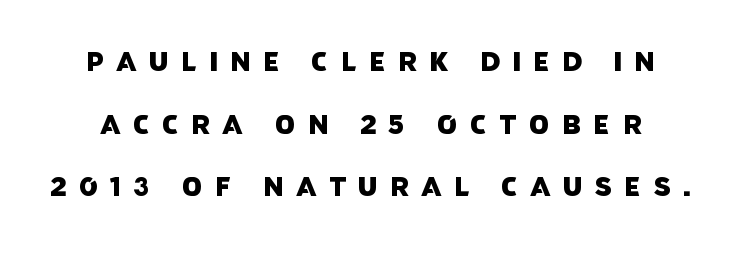
Q: Is the text underlined? A: No.
Q: Is the spacing between letters normal or unusually wide? A: Unusually wide.
Q: Is the spacing between lines tight, normal or loose? A: Loose.
